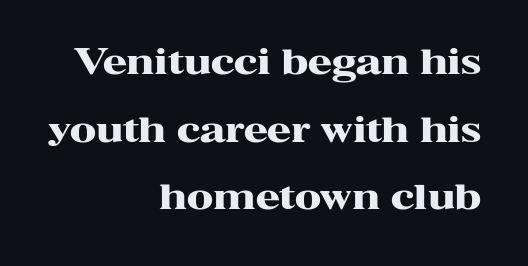
{"serif": "yes", "italic": "no", "bold": "yes", "weight": "heavy", "width": "wide", "stroke_contrast": "high", "x_height": "medium", "monospaced": "no", "underline": "no", "align": "right", "line_spacing": "loose", "line_spacing_ratio": 1.93, "letter_spacing": "normal", "letter_spacing_em": 0.0, "glyph_px": 35}
